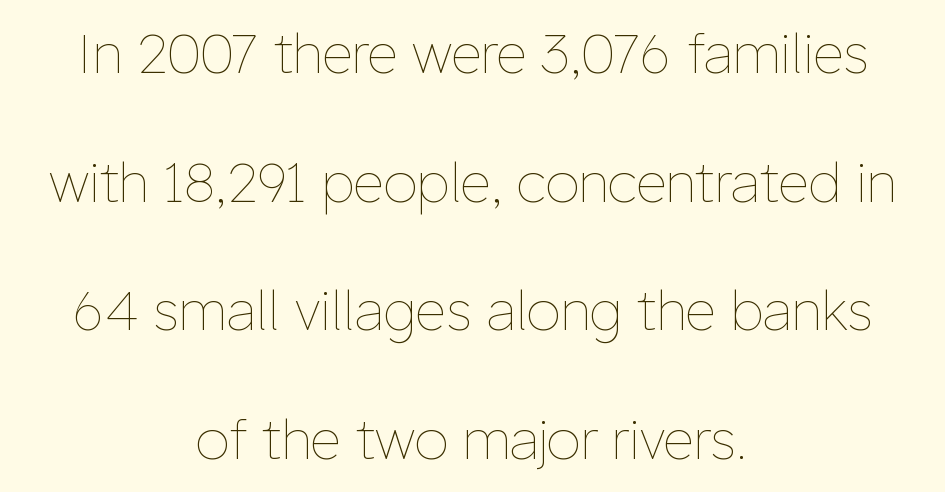
Nothing heavy about these letters — not bold at all. The font's upright variant was chosen for this text. Airy leading. Type without underlining.
